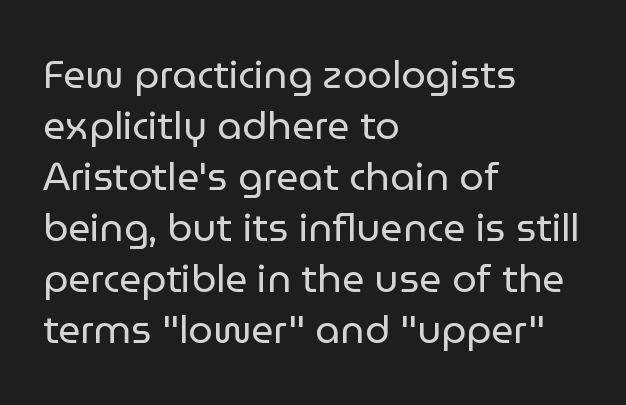
Q: Is the text bold? A: No.
Q: Is the text italic (slanted)? A: No, it is upright.
Q: Is the typeface a serif or a sans-serif typeface? A: Sans-serif.
Q: Is the text underlined? A: No.
Q: How is the paragraph aligned? A: Left-aligned.
Q: Is the spacing between letters normal or unusually wide? A: Normal.
Q: Is the spacing between lines tight, normal or loose? A: Normal.
Q: Width (condensed, normal, or wide)? A: Normal.
Q: Stroke contrast? A: Low.
Q: x-height? A: Medium.
Q: Monospaced? A: No.
